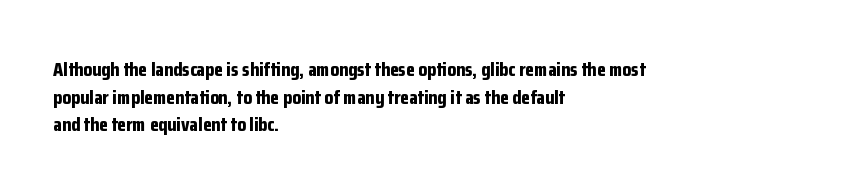
Q: Is the text bold? A: Yes.
Q: Is the text italic (slanted)? A: No, it is upright.
Q: Is the text underlined? A: No.
Q: How is the paragraph aligned? A: Left-aligned.
Q: Is the spacing between letters normal or unusually wide? A: Normal.
Q: Is the spacing between lines tight, normal or loose? A: Normal.
